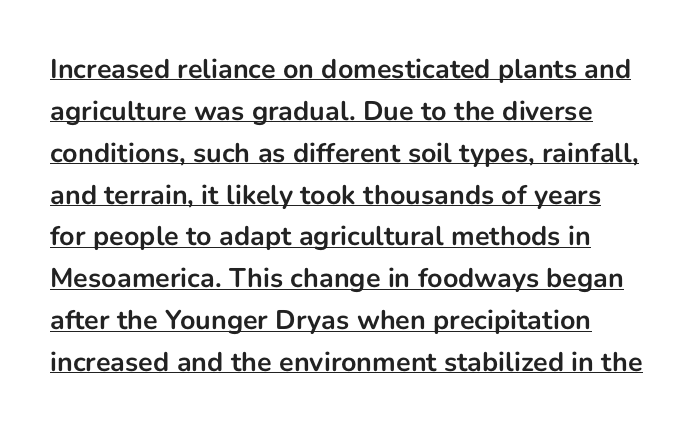
Ordinary non-slanted type is in use. The typesetter has applied underlining to the passage shown. Strokes here are thick enough to call this a true bold. The type is set solid horizontally, with unmodified tracking. This block has exactly the height ordinary leading produces.
